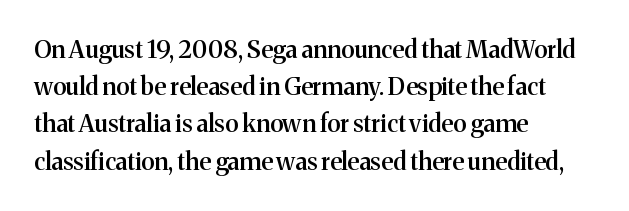
{"italic": "no", "bold": "semi", "underline": "no", "align": "left", "line_spacing": "normal", "line_spacing_ratio": 1.55, "letter_spacing": "normal", "letter_spacing_em": 0.0, "glyph_px": 24}
